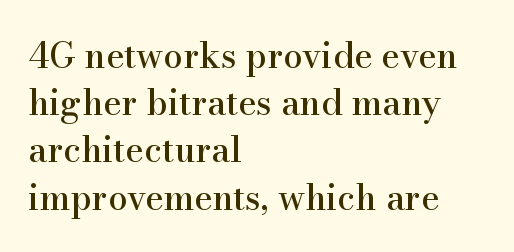
Tracking here is standard; glyphs follow each other at the usual distance. The paragraph shown leans on its left margin. This sample keeps an unexceptional amount of space between lines. Is there any slant? The stems are plumb.
